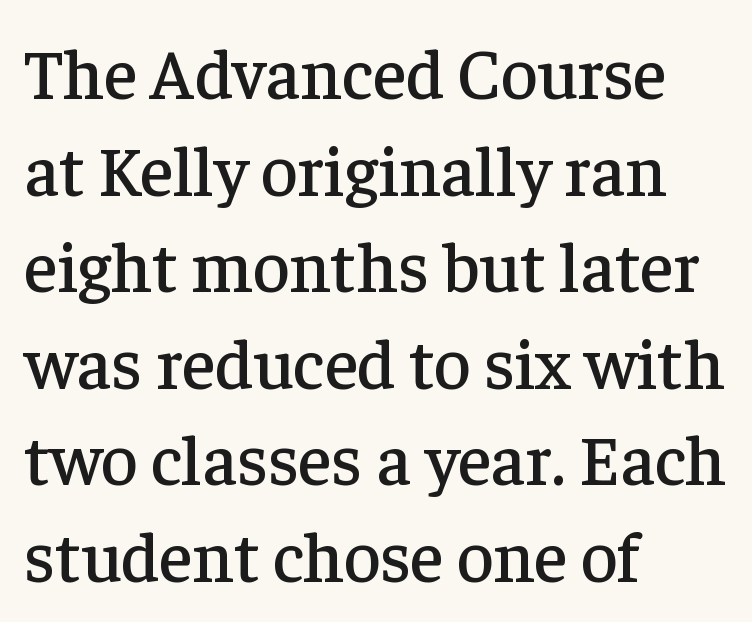
The image shows 71 px serif type, upright; set left-aligned, normal line spacing (1.36x), normal letter spacing, not underlined; low stroke contrast and a medium x-height.
